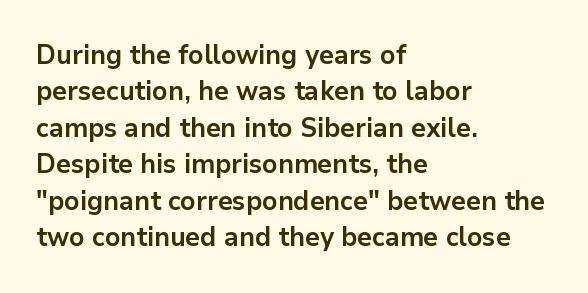
Q: Is the text bold? A: Yes.
Q: Is the text italic (slanted)? A: No, it is upright.
Q: Is the text underlined? A: No.
Q: How is the paragraph aligned? A: Left-aligned.
Q: Is the spacing between letters normal or unusually wide? A: Normal.
Q: Is the spacing between lines tight, normal or loose? A: Normal.
